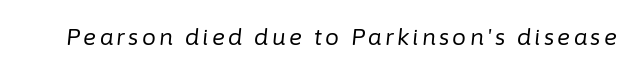
The image shows 22 px text type, italic (leaning right); set not underlined.
